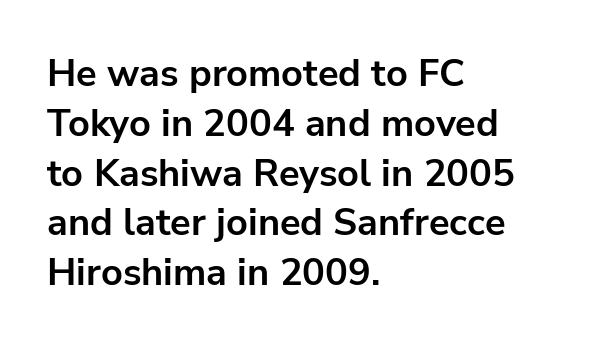
The designer left line spacing at the default. Compared with typical body copy, the letter spacing here is the same. Notice how the passage keeps a crisp vertical edge on the left only. Typesetter's note: full bold, strokes at maximum text heaviness. These lines are rendered in a variable-pitch font. The font's upright variant was chosen for this text.
